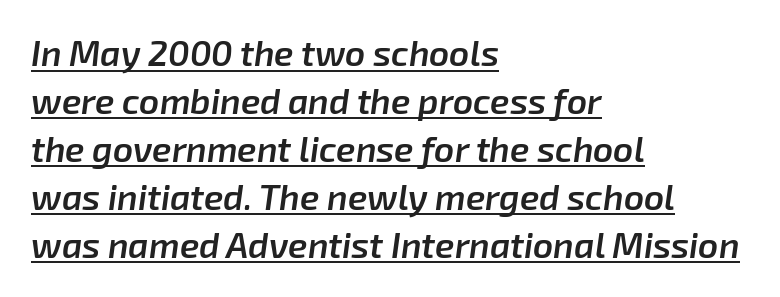
Semibold letterforms, between regular and bold. Would a proofreader flag this as italicized? Yes. A continuous stroke trails under the words, as in a hyperlink. Glyph-to-glyph distance matches everyday printed text. Think of a printed novel: that variable character pitch is what you see here. Does the copy run flush right? No — it runs flush left.
